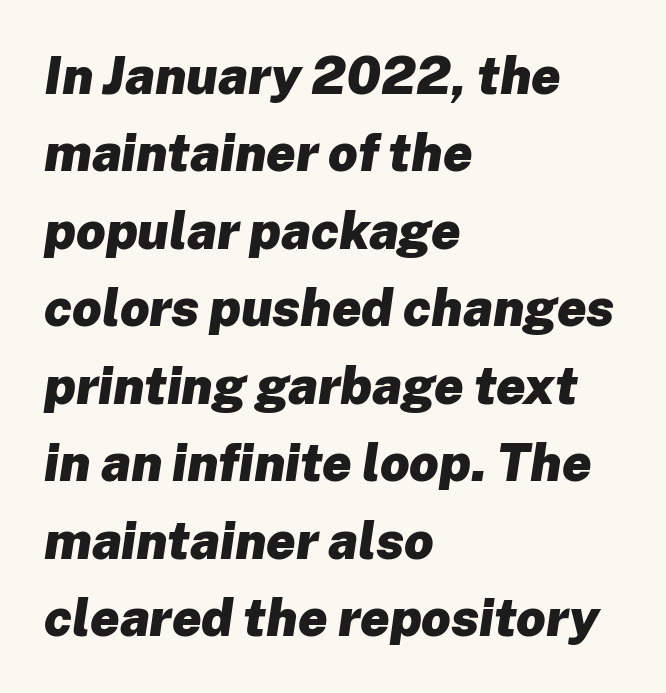
Q: Is the text bold? A: Yes.
Q: Is the text italic (slanted)? A: Yes, it leans right by about 8 degrees.
Q: Is the text underlined? A: No.
Q: How is the paragraph aligned? A: Left-aligned.
Q: Is the spacing between letters normal or unusually wide? A: Normal.
Q: Is the spacing between lines tight, normal or loose? A: Normal.
Q: Width (condensed, normal, or wide)? A: Normal.
Q: Stroke contrast? A: Low.
Q: x-height? A: Medium.
Q: Monospaced? A: No.
